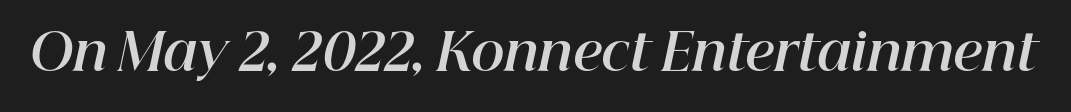
{"italic": "yes", "lean": "right", "slant_degrees": 12, "bold": "yes", "weight": "bold", "width": "normal", "stroke_contrast": "high", "x_height": "medium", "monospaced": "no", "underline": "no", "letter_spacing": "normal", "letter_spacing_em": 0.0, "glyph_px": 51}
